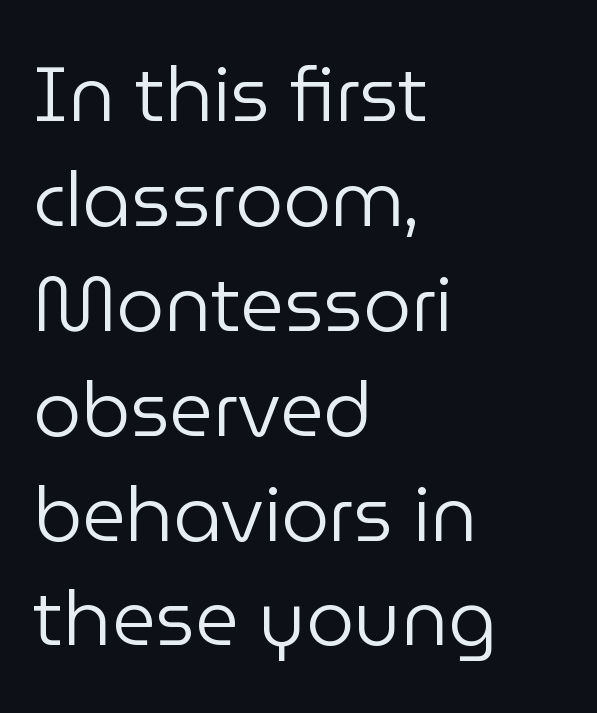
{"serif": "no", "italic": "no", "bold": "no", "weight": "regular", "width": "normal", "stroke_contrast": "low", "x_height": "medium", "monospaced": "no", "underline": "no", "align": "left", "line_spacing": "normal", "line_spacing_ratio": 1.38, "letter_spacing": "normal", "letter_spacing_em": 0.0, "glyph_px": 76}
